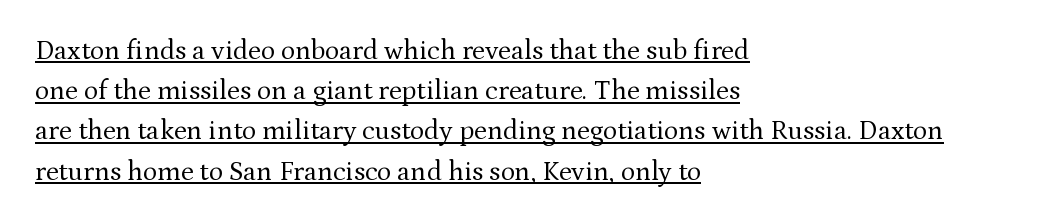
The image shows 27 px text type, upright; set left-aligned, normal line spacing (1.49x), normal letter spacing, underlined.
